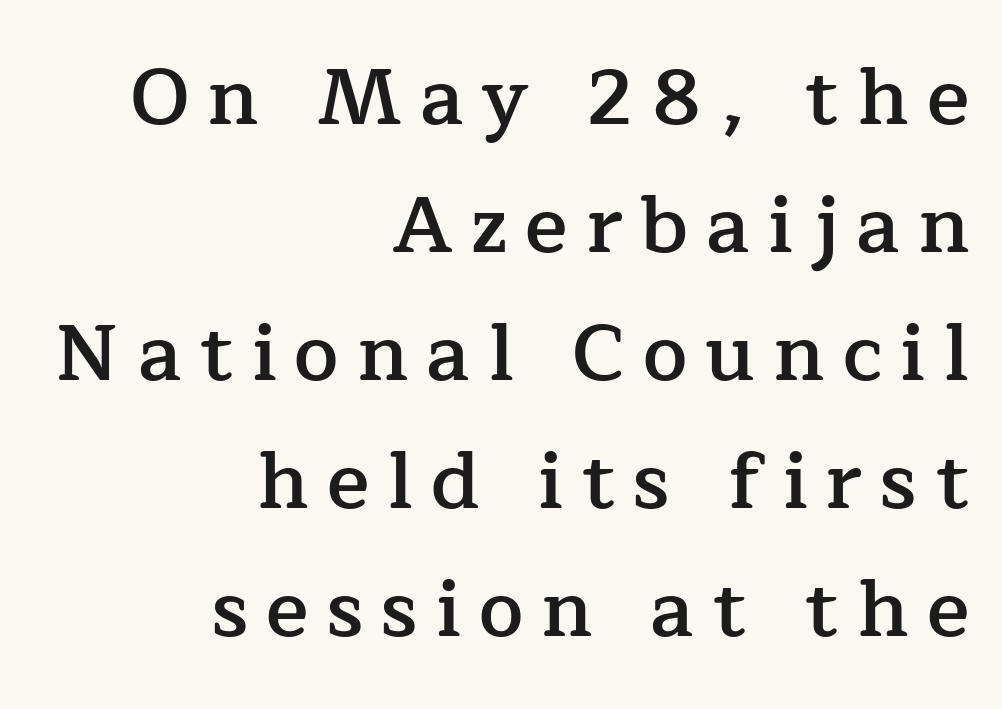
Q: Is the text bold? A: Semi-bold.
Q: Is the text italic (slanted)? A: No, it is upright.
Q: Is the typeface a serif or a sans-serif typeface? A: Serif.
Q: Is the text underlined? A: No.
Q: How is the paragraph aligned? A: Right-aligned.
Q: Is the spacing between letters normal or unusually wide? A: Unusually wide.
Q: Is the spacing between lines tight, normal or loose? A: Normal.
Q: Width (condensed, normal, or wide)? A: Normal.
Q: Stroke contrast? A: Low.
Q: x-height? A: Medium.
Q: Monospaced? A: No.
